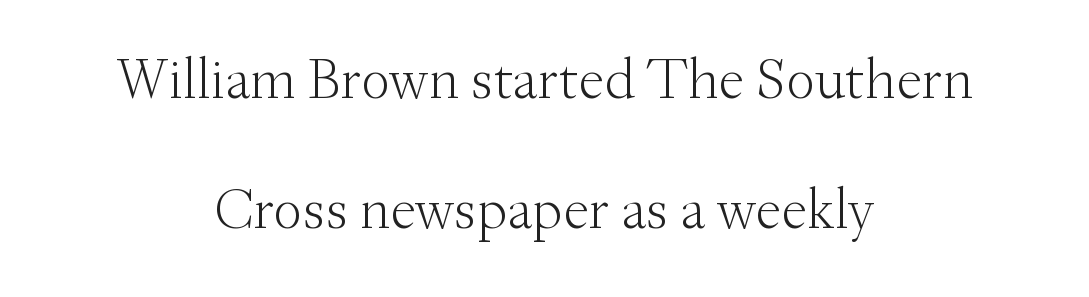
{"serif": "yes", "italic": "no", "bold": "no", "weight": "light", "width": "normal", "stroke_contrast": "medium", "x_height": "small", "monospaced": "no", "underline": "no", "align": "center", "line_spacing": "loose", "line_spacing_ratio": 2.24, "letter_spacing": "normal", "letter_spacing_em": 0.0, "glyph_px": 58}
